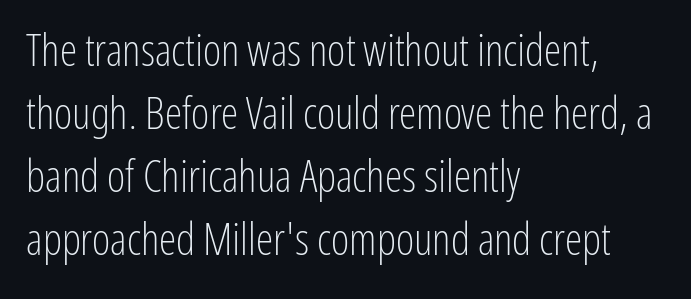
Layout note: lines flush left. Vertical strokes here are truly vertical. The rendering keeps characters at their native spacing. Unlike a traditional serif, this face leaves its strokes unadorned.
